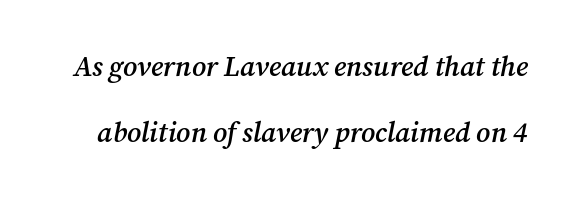
The image shows 28 px semibold serif type, italic (leaning right); set loose line spacing (2.36x), normal letter spacing, not underlined; medium stroke contrast and a medium x-height.
